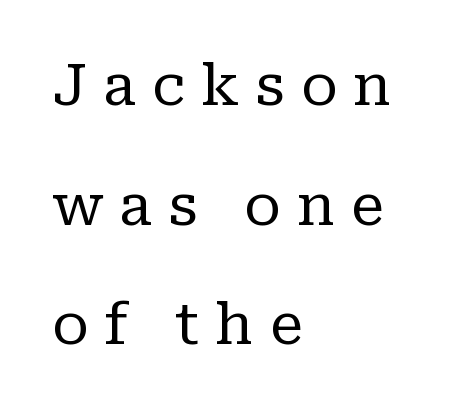
The image shows 57 px regular-weight serif type, upright; set left-aligned, loose line spacing (2.1x), unusually wide letter spacing (+0.28 em), not underlined; low stroke contrast and a medium x-height.
